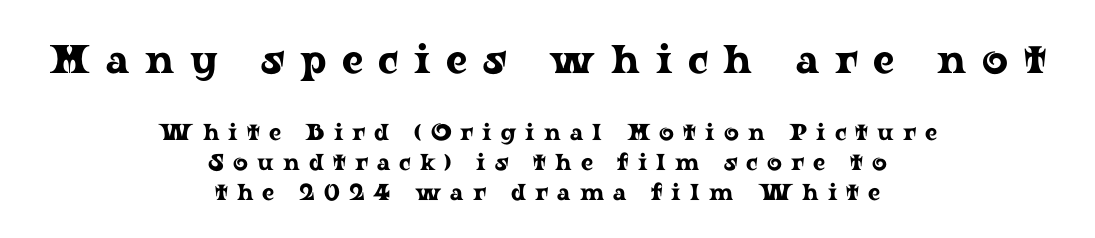
How are the letters spaced? Widely, with obvious added tracking. The face used here is proportionally spaced, like ordinary book or web type. Descenders are the only things crossing below the line. Honestly, the row spacing looks completely unremarkable. The typesetter chose a symmetrical, centered arrangement here.
